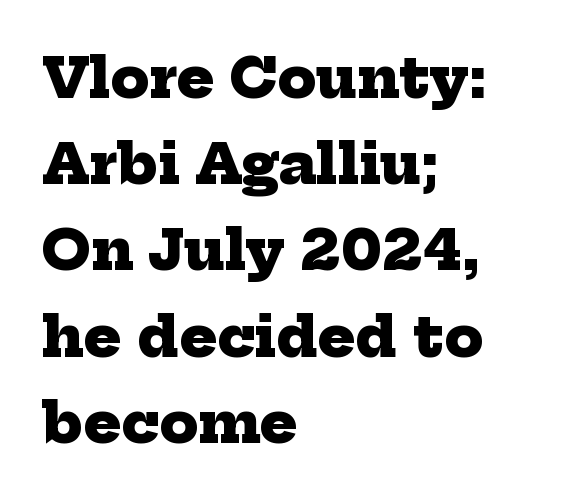
The image shows 56 px heavy serif type; set left-aligned, normal line spacing (1.54x), normal letter spacing, not underlined; low stroke contrast and a medium x-height.
